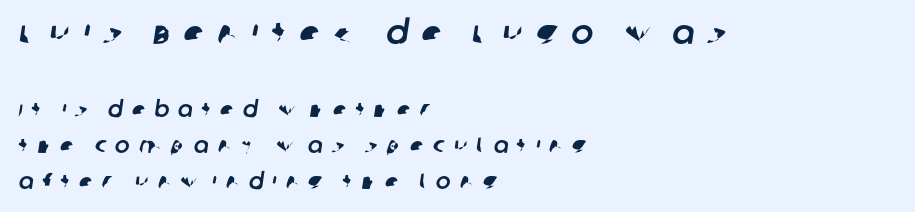
The image shows 33 px sans-serif type; set left-aligned, normal line spacing (1.64x), unusually wide letter spacing (+0.41 em), not underlined; the first (top) block is 1.5x larger; low stroke contrast and a large x-height.
